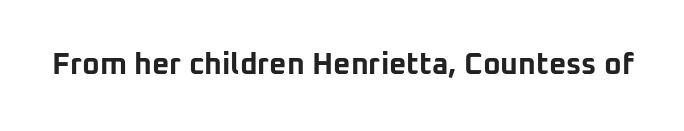
Q: Is the text bold? A: Yes.
Q: Is the text italic (slanted)? A: No, it is upright.
Q: Is the typeface a serif or a sans-serif typeface? A: Sans-serif.
Q: Is the text underlined? A: No.
Q: Is the spacing between letters normal or unusually wide? A: Normal.
Q: Width (condensed, normal, or wide)? A: Normal.
Q: Stroke contrast? A: Low.
Q: x-height? A: Medium.
Q: Monospaced? A: No.
